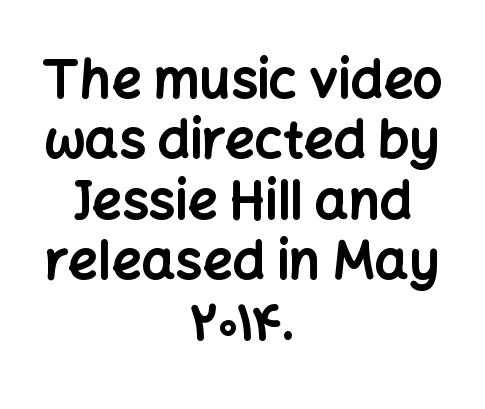
Descender tails drop into unmarked territory. A typesetter would mark this as roman, not italic. Think of a printed novel: that variable character pitch is what you see here. Is this a sans? Yes — the strokes have no serifs.
